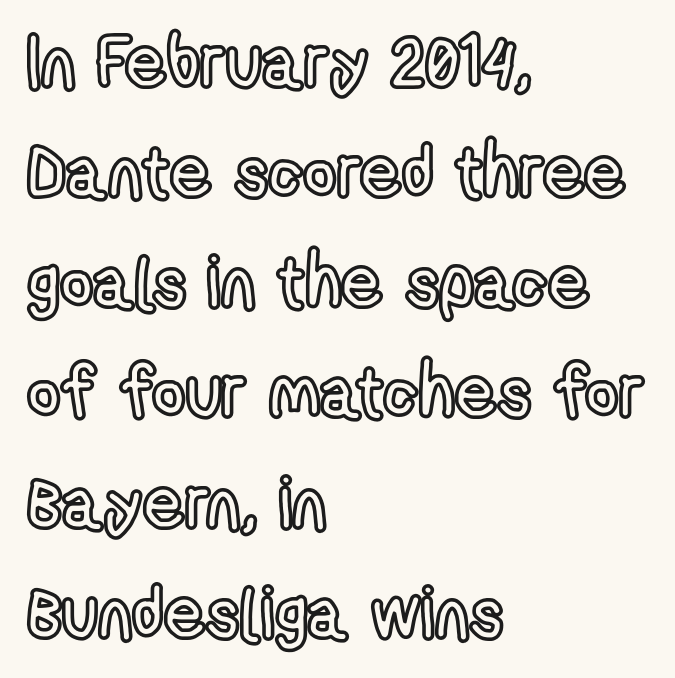
Q: Is the text italic (slanted)? A: No, it is upright.
Q: Is the text underlined? A: No.
Q: How is the paragraph aligned? A: Left-aligned.
Q: Is the spacing between letters normal or unusually wide? A: Normal.
Q: Is the spacing between lines tight, normal or loose? A: Normal.
Q: Width (condensed, normal, or wide)? A: Condensed.
Q: x-height? A: Medium.
Q: Monospaced? A: No.
